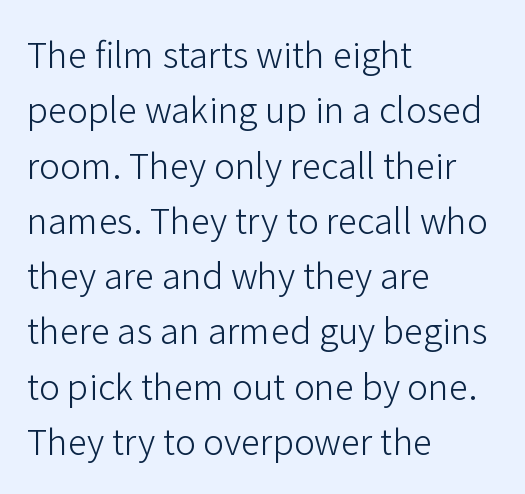
Q: Is the text bold? A: No.
Q: Is the text italic (slanted)? A: No, it is upright.
Q: Is the typeface a serif or a sans-serif typeface? A: Sans-serif.
Q: Is the text underlined? A: No.
Q: How is the paragraph aligned? A: Left-aligned.
Q: Is the spacing between letters normal or unusually wide? A: Normal.
Q: Is the spacing between lines tight, normal or loose? A: Normal.
Q: Width (condensed, normal, or wide)? A: Normal.
Q: Stroke contrast? A: Low.
Q: x-height? A: Medium.
Q: Monospaced? A: No.
